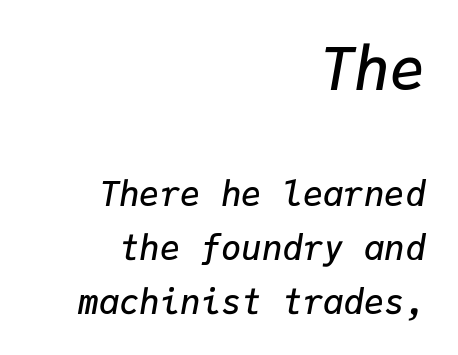
The image shows 59 px semibold type, italic (leaning right), monospaced; set right-aligned, normal line spacing (1.58x), normal letter spacing, not underlined; the first (top) block is 1.74x larger; low stroke contrast and a medium x-height.
